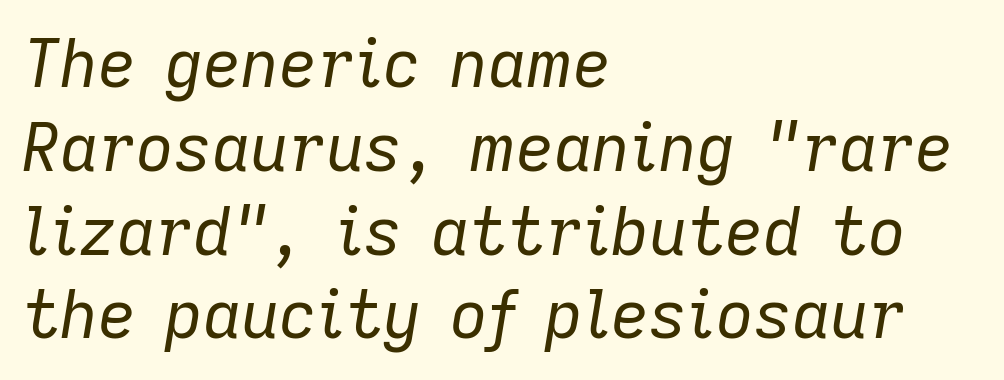
The font's italic variant was chosen for this text. Compared with a typical body face, this is equally light or lighter still. The ragged edge is on the right, which tells us the setting is flush left. Any mark beneath the type? The region is blank. Whoever set this chose a conventional vertical rhythm.
